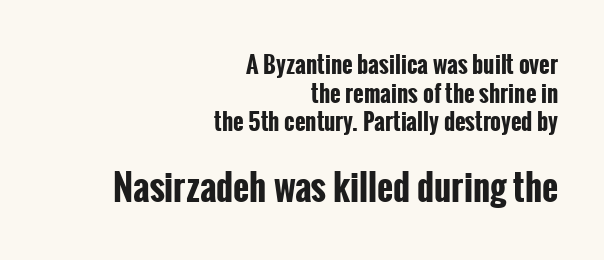
The image shows 35 px bold, condensed sans-serif type, upright; set right-aligned, normal line spacing (1.25x), normal letter spacing, not underlined; the second (bottom) block is 1.52x larger; low stroke contrast and a medium x-height.
